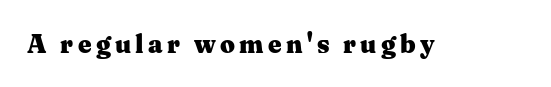
{"italic": "no", "bold": "yes", "underline": "no", "glyph_px": 26}
